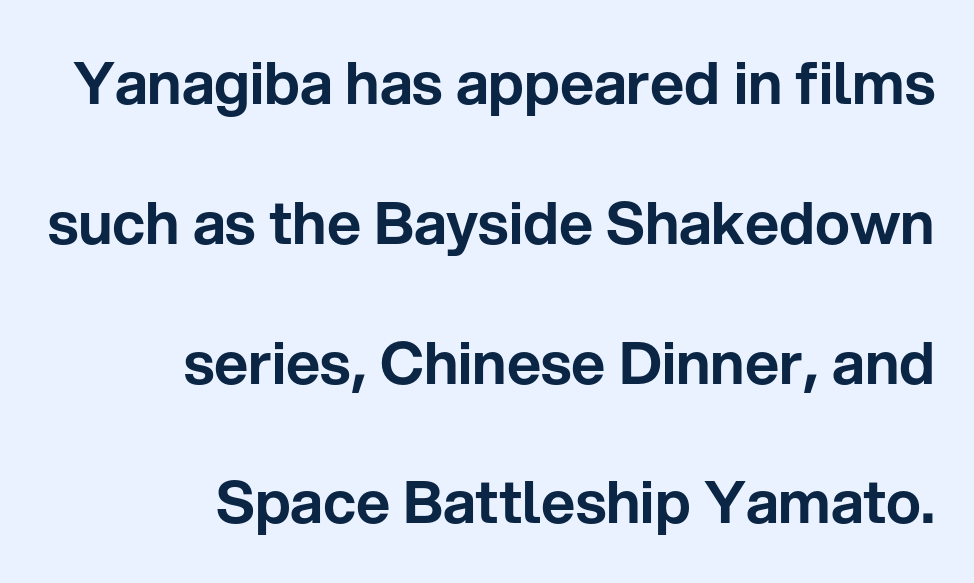
The area under the type is left untouched. Horizontally, the lines are justified to the trailing edge only. Leading is clearly above the norm, producing a sparse column. This sample uses plain, unmodified letter spacing. A sans-serif font was chosen for this passage. The type sits square on the baseline with zero lean.
